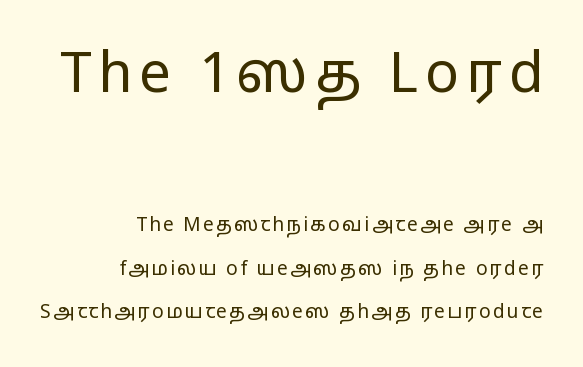
{"serif": "no", "italic": "no", "bold": "no", "weight": "regular", "width": "wide", "stroke_contrast": "low", "x_height": "medium", "monospaced": "no", "underline": "no", "align": "right", "line_spacing": "loose", "line_spacing_ratio": 2.29, "larger_block": "first", "size_ratio": 2.95, "glyph_px": 56}
